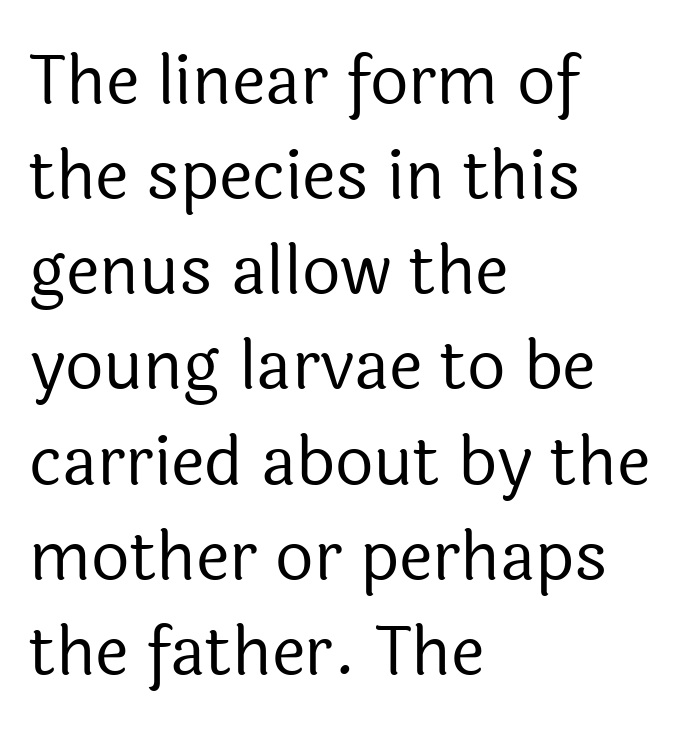
The image shows 67 px regular-weight sans-serif type, upright; set left-aligned, normal line spacing (1.42x), normal letter spacing, not underlined; a medium x-height.
